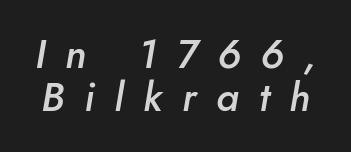
Summary of weight: moderately heavy, a semibold. Display-style spreading of the glyphs; the letterfit is very open. You can tell it's italic because the verticals aren't actually vertical. Has an underline been added? It has not. Tightly led — the rows are bunched. Proportional: the letters do not fall into vertical columns.
